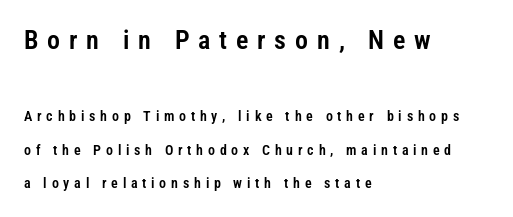
{"italic": "no", "underline": "no", "align": "left", "line_spacing": "loose", "line_spacing_ratio": 2.42, "letter_spacing": "wide", "letter_spacing_em": 0.34, "larger_block": "first", "size_ratio": 1.86, "glyph_px": 26}
